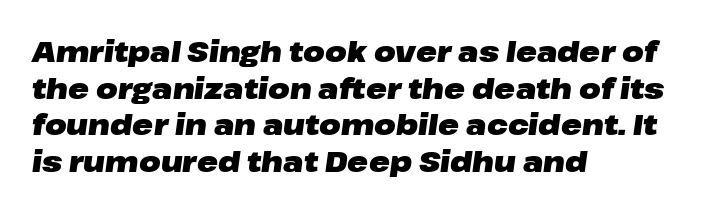
The glyphs have the mass of a bold cut. Glance below the letters and you will spot only blank space. Regular leading. A typesetter would call this zero additional tracking. The rag falls on the right side of this text block. The font's italic variant was chosen for this text.
